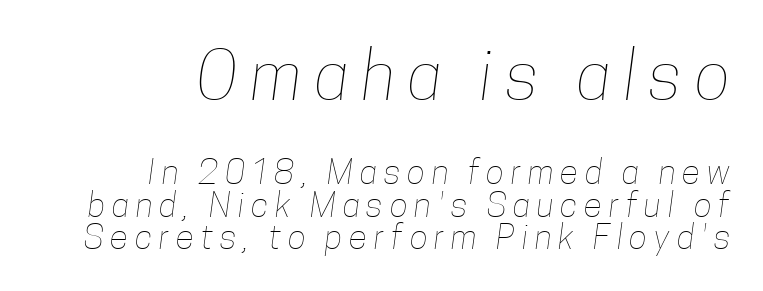
Q: Is the text bold? A: No.
Q: Is the text underlined? A: No.
Q: How is the paragraph aligned? A: Right-aligned.
Q: Is the spacing between letters normal or unusually wide? A: Unusually wide.
Q: Is the spacing between lines tight, normal or loose? A: Tight.
Q: Which block of text is set in a larger size, the first (top) or the second (bottom)? A: The first (top) one.
Q: Width (condensed, normal, or wide)? A: Condensed.
Q: Stroke contrast? A: Low.
Q: x-height? A: Medium.
Q: Monospaced? A: No.
